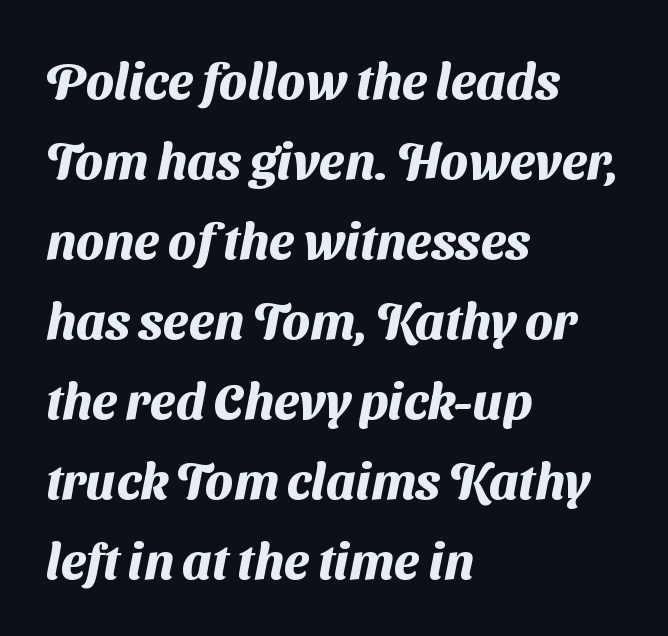
Q: Is the text bold? A: Yes.
Q: Is the typeface a serif or a sans-serif typeface? A: Sans-serif.
Q: Is the text underlined? A: No.
Q: How is the paragraph aligned? A: Left-aligned.
Q: Is the spacing between letters normal or unusually wide? A: Normal.
Q: Is the spacing between lines tight, normal or loose? A: Normal.
Q: Width (condensed, normal, or wide)? A: Normal.
Q: Stroke contrast? A: Medium.
Q: x-height? A: Medium.
Q: Monospaced? A: No.
